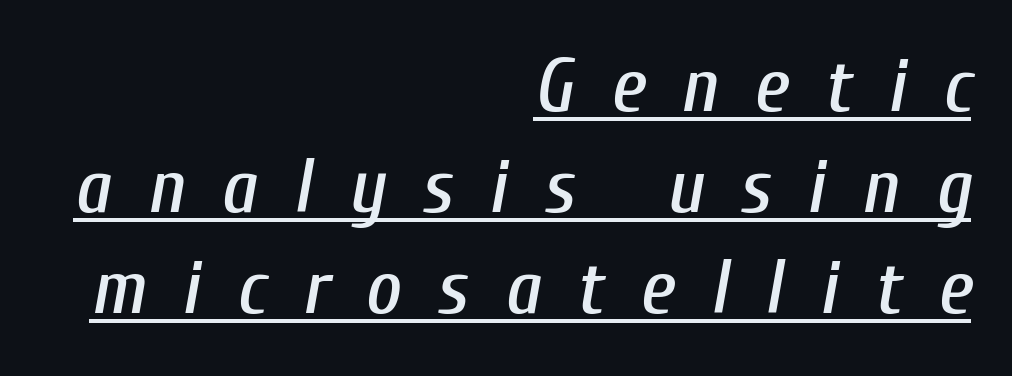
You could not count columns in this text — the font is proportionally spaced. This rendering uses right alignment, leaving the left contour irregular. It's the slanting kind of type. The words here are underlined.
